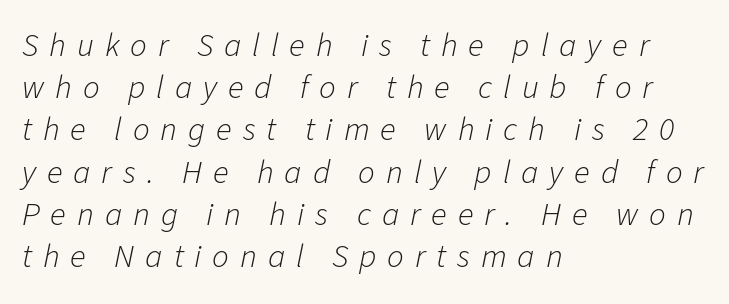
{"italic": "yes", "lean": "right", "slant_degrees": 11, "bold": "no", "weight": "light", "width": "normal", "stroke_contrast": "low", "x_height": "medium", "monospaced": "no", "underline": "no", "align": "left", "line_spacing": "normal", "line_spacing_ratio": 1.28, "letter_spacing": "wide", "letter_spacing_em": 0.33, "glyph_px": 33}
